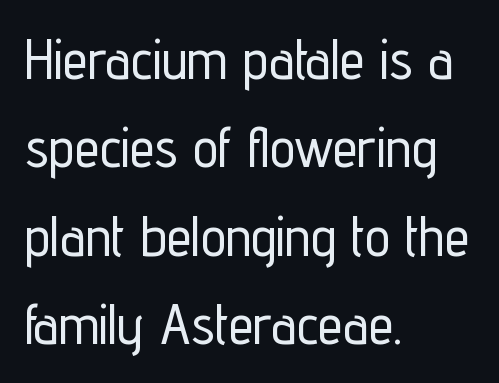
The font family rendered here belongs to the sans-serif group. This block has exactly the height ordinary leading produces. Designer's note — italics off, roman on. Lines of text with bare space underneath. Left-aligned paragraph, ragged on the right.
